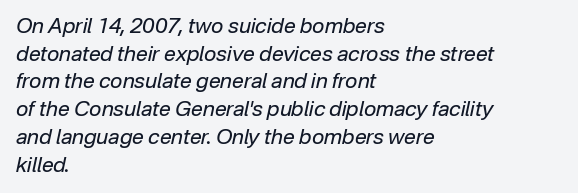
Q: Is the text bold? A: No.
Q: Is the text italic (slanted)? A: Yes, it leans right by about 12 degrees.
Q: Is the text underlined? A: No.
Q: How is the paragraph aligned? A: Left-aligned.
Q: Is the spacing between letters normal or unusually wide? A: Normal.
Q: Is the spacing between lines tight, normal or loose? A: Normal.
